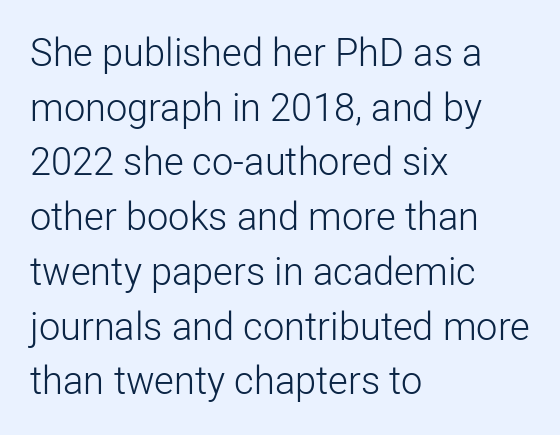
Q: Is the text bold? A: No.
Q: Is the text italic (slanted)? A: No, it is upright.
Q: Is the typeface a serif or a sans-serif typeface? A: Sans-serif.
Q: Is the text underlined? A: No.
Q: How is the paragraph aligned? A: Left-aligned.
Q: Is the spacing between letters normal or unusually wide? A: Normal.
Q: Is the spacing between lines tight, normal or loose? A: Normal.
Q: Width (condensed, normal, or wide)? A: Normal.
Q: Stroke contrast? A: Low.
Q: x-height? A: Medium.
Q: Monospaced? A: No.
